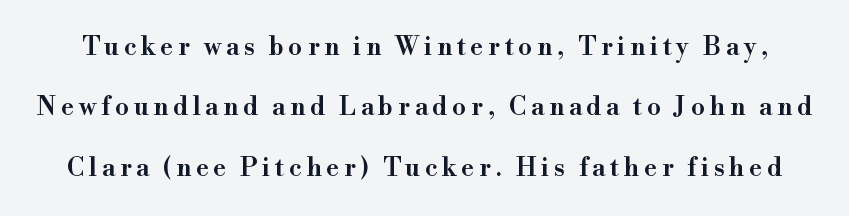
The image shows 25 px text type, upright; set loose line spacing (2.42x), not underlined.
